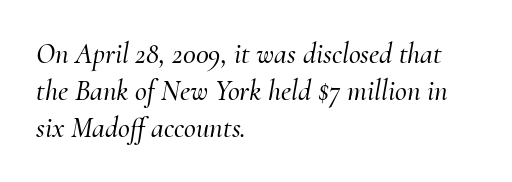
The image shows 29 px serif type, italic (leaning right); set left-aligned, normal line spacing (1.27x), normal letter spacing, not underlined; medium stroke contrast and a small x-height.
